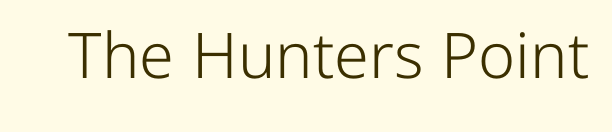
Q: Is the text bold? A: No.
Q: Is the text italic (slanted)? A: No, it is upright.
Q: Is the typeface a serif or a sans-serif typeface? A: Sans-serif.
Q: Is the text underlined? A: No.
Q: Is the spacing between letters normal or unusually wide? A: Normal.
Q: Width (condensed, normal, or wide)? A: Normal.
Q: Stroke contrast? A: Low.
Q: x-height? A: Medium.
Q: Monospaced? A: No.
